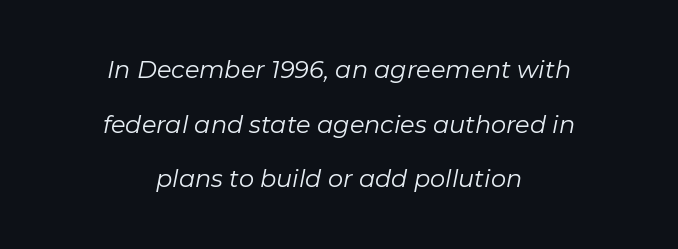
The image shows 24 px text type, italic (leaning right); set centered, loose line spacing (2.28x), normal letter spacing, not underlined.
